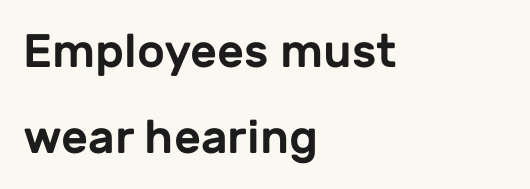
{"serif": "no", "italic": "no", "width": "normal", "stroke_contrast": "low", "x_height": "medium", "monospaced": "no", "underline": "no", "align": "left", "line_spacing_ratio": 1.84, "letter_spacing": "normal", "letter_spacing_em": 0.0, "glyph_px": 47}
